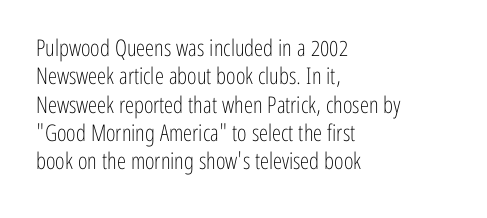
The image shows 23 px text type, upright; set left-aligned, line spacing 1.23x, normal letter spacing, not underlined.
